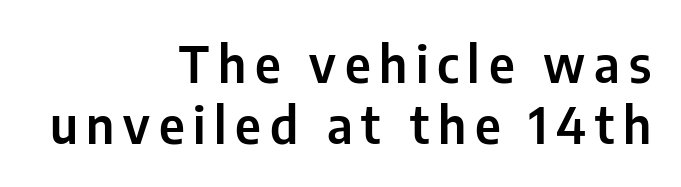
{"serif": "no", "italic": "no", "width": "condensed", "stroke_contrast": "low", "x_height": "medium", "monospaced": "no", "underline": "no", "align": "right", "line_spacing_ratio": 1.2, "glyph_px": 51}
